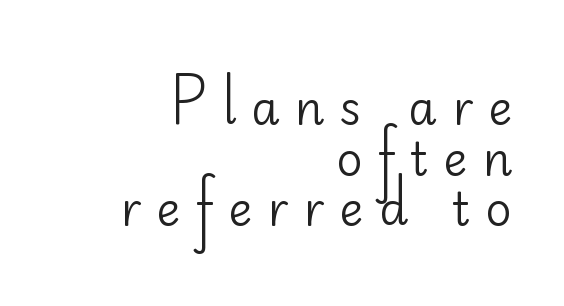
Q: Is the text bold? A: No.
Q: Is the text italic (slanted)? A: No, it is upright.
Q: Is the typeface a serif or a sans-serif typeface? A: Sans-serif.
Q: Is the text underlined? A: No.
Q: How is the paragraph aligned? A: Right-aligned.
Q: Is the spacing between letters normal or unusually wide? A: Unusually wide.
Q: Is the spacing between lines tight, normal or loose? A: Tight.
Q: Width (condensed, normal, or wide)? A: Normal.
Q: Stroke contrast? A: Low.
Q: x-height? A: Small.
Q: Monospaced? A: No.
